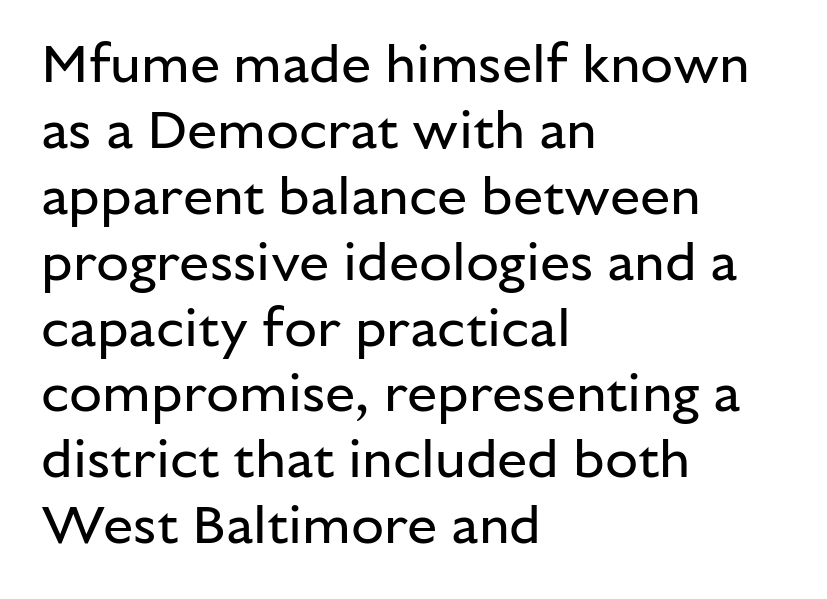
{"serif": "no", "italic": "no", "bold": "no", "weight": "regular", "width": "normal", "stroke_contrast": "low", "x_height": "medium", "monospaced": "no", "underline": "no", "align": "left", "line_spacing_ratio": 1.22, "letter_spacing": "normal", "letter_spacing_em": 0.0, "glyph_px": 54}
